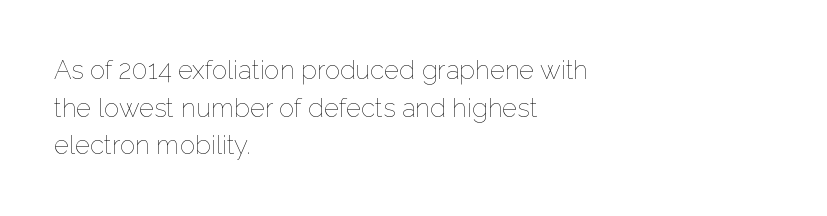
This sample is left-justified, so line endings fall wherever the words run out. Short note: letters normally spaced. These lines were composed using upright roman letters. Nothing heavy about these letters — not bold at all. The glyphs are unaccompanied by any horizontal stroke below them. Quick note: interline space is typical.
